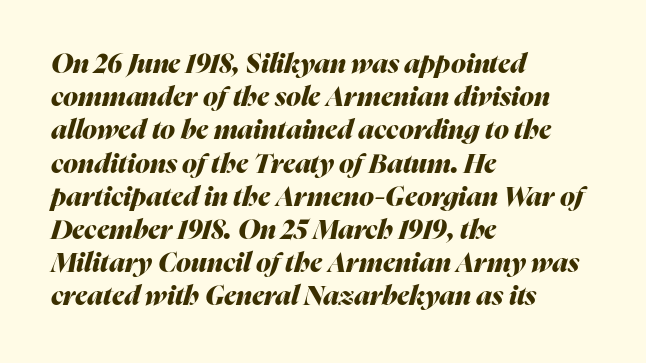
Q: Is the text bold? A: Yes.
Q: Is the text italic (slanted)? A: Yes, it leans right by about 16 degrees.
Q: Is the text underlined? A: No.
Q: How is the paragraph aligned? A: Left-aligned.
Q: Is the spacing between letters normal or unusually wide? A: Normal.
